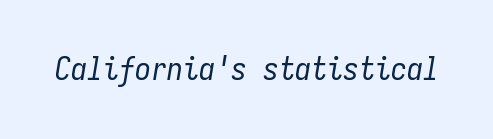
The image shows 32 px regular-weight, condensed type, italic (leaning right), monospaced; set normal letter spacing, not underlined; low stroke contrast and a medium x-height.
